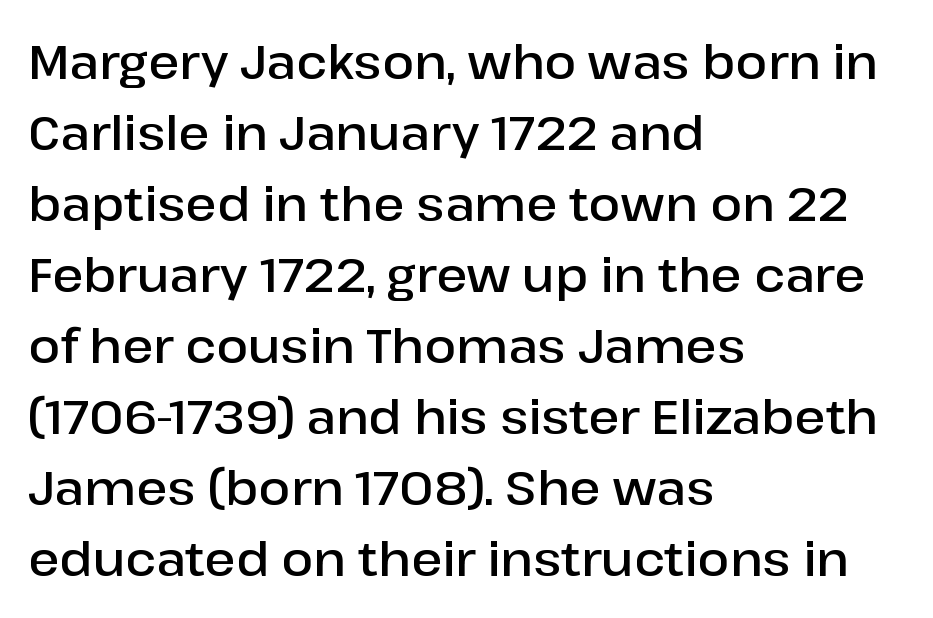
{"serif": "no", "italic": "no", "bold": "semi", "weight": "semibold", "width": "normal", "stroke_contrast": "low", "x_height": "medium", "monospaced": "no", "underline": "no", "align": "left", "line_spacing": "normal", "line_spacing_ratio": 1.51, "letter_spacing": "normal", "letter_spacing_em": 0.0, "glyph_px": 47}
